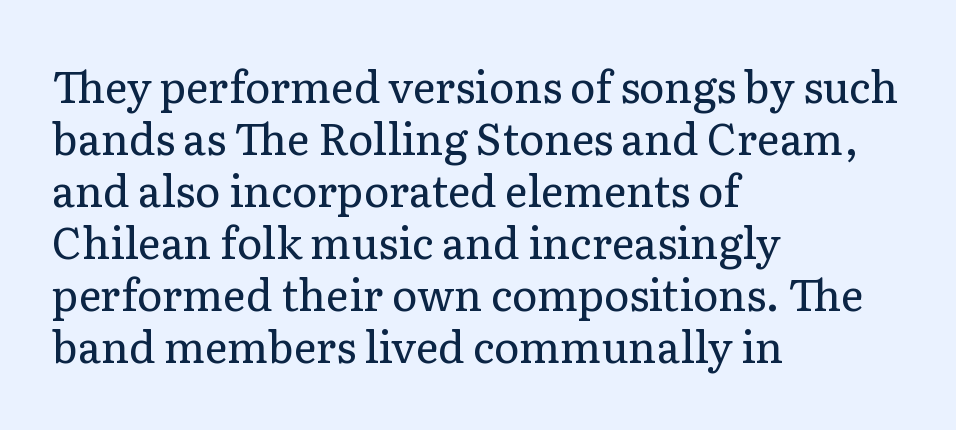
Q: Is the text bold? A: No.
Q: Is the text italic (slanted)? A: No, it is upright.
Q: Is the typeface a serif or a sans-serif typeface? A: Serif.
Q: Is the text underlined? A: No.
Q: How is the paragraph aligned? A: Left-aligned.
Q: Is the spacing between letters normal or unusually wide? A: Normal.
Q: Width (condensed, normal, or wide)? A: Normal.
Q: Stroke contrast? A: Low.
Q: x-height? A: Medium.
Q: Monospaced? A: No.
